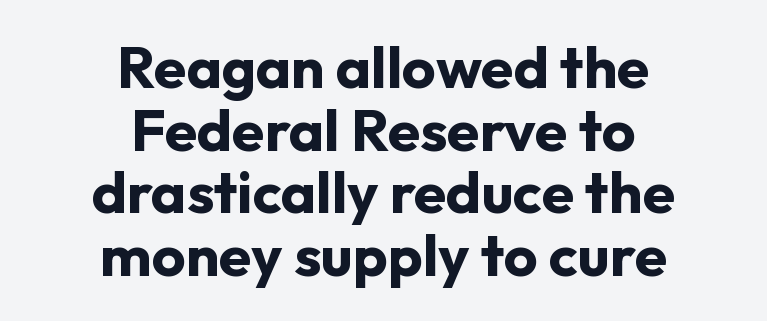
Q: Is the text bold? A: Yes.
Q: Is the text italic (slanted)? A: No, it is upright.
Q: Is the typeface a serif or a sans-serif typeface? A: Sans-serif.
Q: Is the text underlined? A: No.
Q: How is the paragraph aligned? A: Centered.
Q: Is the spacing between letters normal or unusually wide? A: Normal.
Q: Is the spacing between lines tight, normal or loose? A: Tight.
Q: Width (condensed, normal, or wide)? A: Normal.
Q: Stroke contrast? A: Low.
Q: x-height? A: Medium.
Q: Monospaced? A: No.
